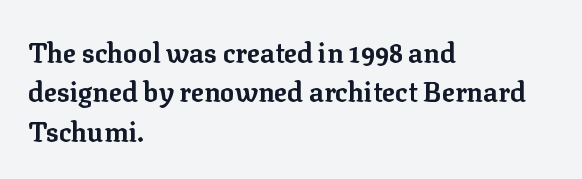
{"italic": "no", "bold": "yes", "underline": "no", "align": "left", "line_spacing": "normal", "line_spacing_ratio": 1.46, "letter_spacing": "normal", "letter_spacing_em": 0.0, "glyph_px": 27}
